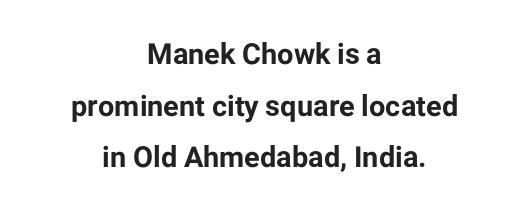
Q: Is the text bold? A: Yes.
Q: Is the text italic (slanted)? A: No, it is upright.
Q: Is the typeface a serif or a sans-serif typeface? A: Sans-serif.
Q: Is the text underlined? A: No.
Q: How is the paragraph aligned? A: Centered.
Q: Is the spacing between letters normal or unusually wide? A: Normal.
Q: Width (condensed, normal, or wide)? A: Normal.
Q: Stroke contrast? A: Low.
Q: x-height? A: Medium.
Q: Monospaced? A: No.
